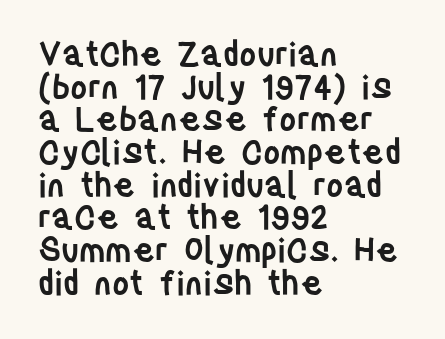
{"serif": "no", "italic": "no", "bold": "semi", "weight": "semibold", "width": "condensed", "stroke_contrast": "low", "x_height": "large", "monospaced": "no", "underline": "no", "align": "left", "line_spacing": "tight", "line_spacing_ratio": 0.99, "letter_spacing": "normal", "letter_spacing_em": 0.0, "glyph_px": 33}
